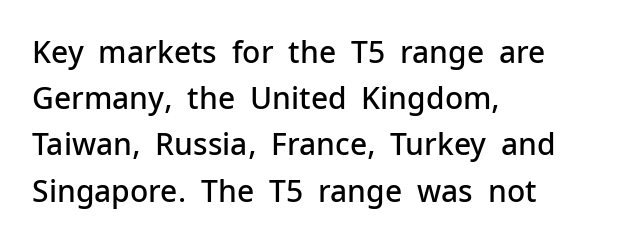
{"serif": "no", "italic": "no", "bold": "semi", "weight": "semibold", "width": "normal", "stroke_contrast": "low", "x_height": "medium", "monospaced": "no", "underline": "no", "align": "left", "line_spacing": "normal", "line_spacing_ratio": 1.54, "letter_spacing": "normal", "letter_spacing_em": 0.0, "glyph_px": 30}
